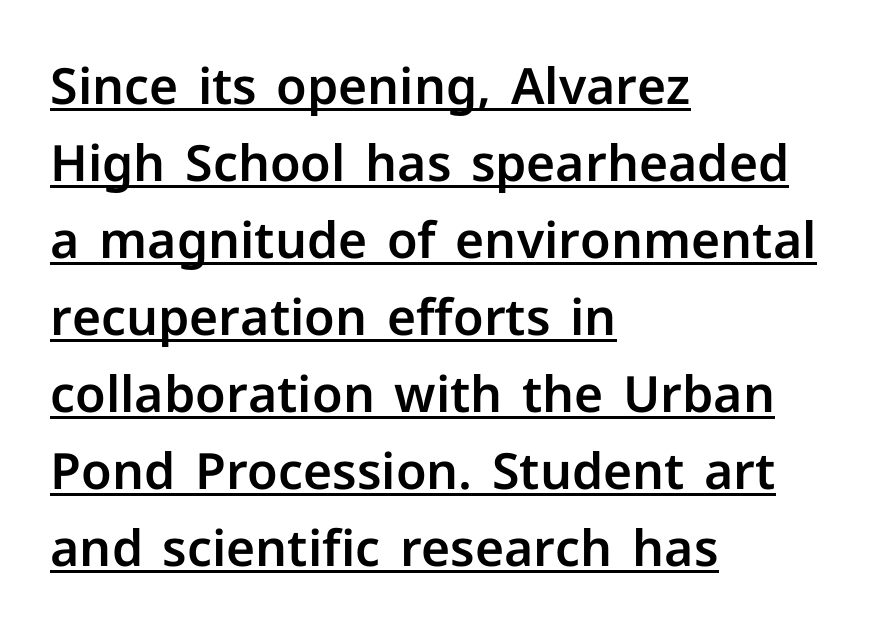
Q: Is the text italic (slanted)? A: No, it is upright.
Q: Is the typeface a serif or a sans-serif typeface? A: Sans-serif.
Q: Is the text underlined? A: Yes.
Q: How is the paragraph aligned? A: Left-aligned.
Q: Is the spacing between letters normal or unusually wide? A: Normal.
Q: Is the spacing between lines tight, normal or loose? A: Normal.
Q: Width (condensed, normal, or wide)? A: Normal.
Q: Stroke contrast? A: Low.
Q: x-height? A: Medium.
Q: Monospaced? A: No.
